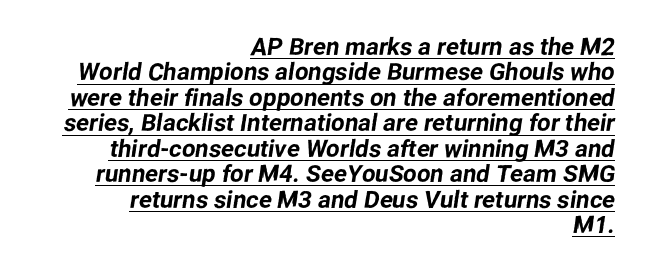
Somebody hit Ctrl+U on this one — the words are underlined. The passage shown stacks its lines with hardly any gap. Inter-character spacing is left at the font's built-in metrics. The paragraph shown leans on its right margin.
